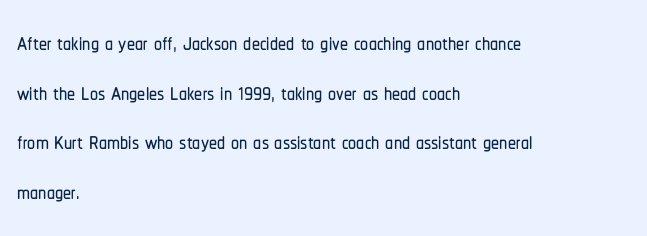
The image shows 32 px condensed sans-serif type, upright; set left-aligned, normal line spacing (1.55x), normal letter spacing, not underlined; low stroke contrast and a medium x-height.
